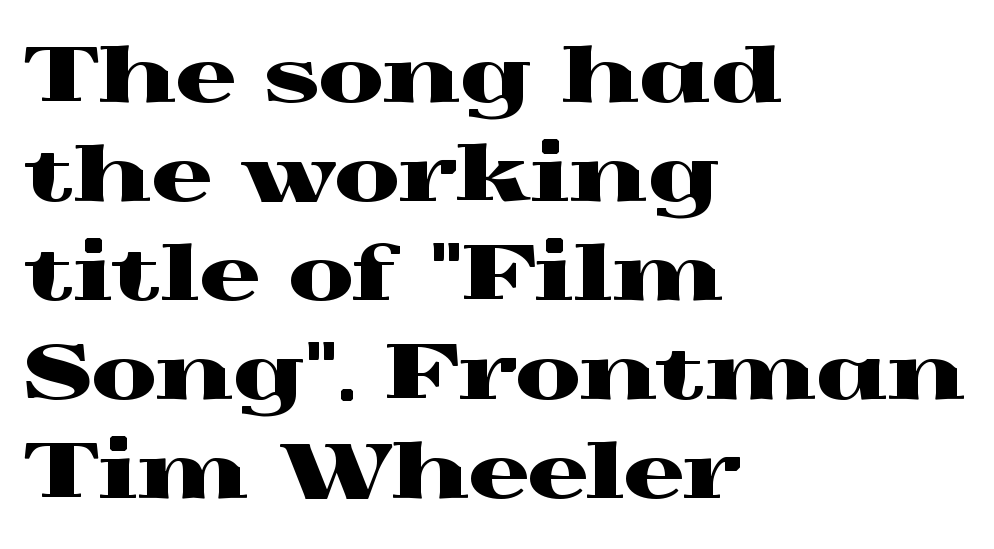
The image shows 75 px wide serif type, upright; set left-aligned, normal line spacing (1.32x), normal letter spacing, not underlined; a medium x-height.
